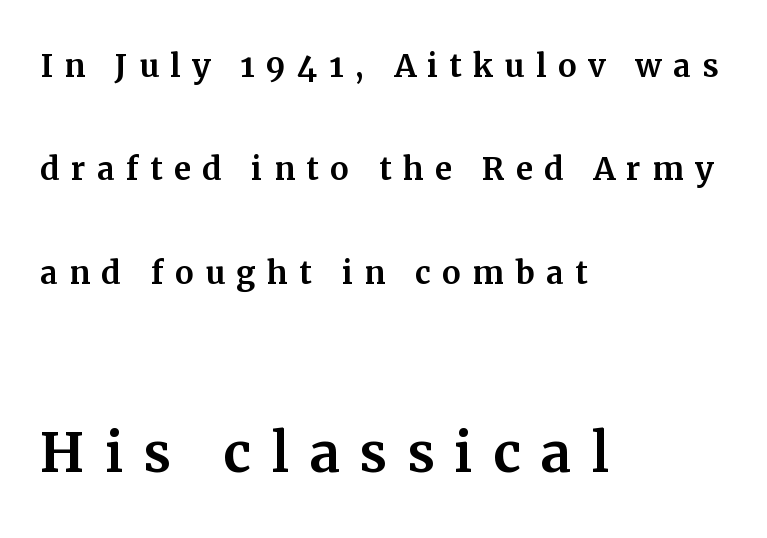
I'd call this a serif setting — the letters wear small feet. Each row of text sits above clean, open space. Quick note: interline space is abundant. Each letter keeps its own natural width here, so spacing adapts to shape.
